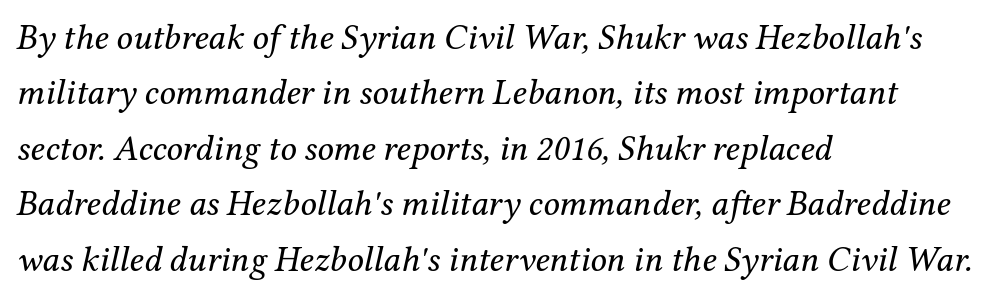
{"serif": "yes", "italic": "yes", "lean": "right", "slant_degrees": 12, "bold": "no", "weight": "regular", "width": "normal", "stroke_contrast": "medium", "x_height": "medium", "monospaced": "no", "underline": "no", "align": "left", "line_spacing": "normal", "line_spacing_ratio": 1.54, "letter_spacing": "normal", "letter_spacing_em": 0.0, "glyph_px": 36}
